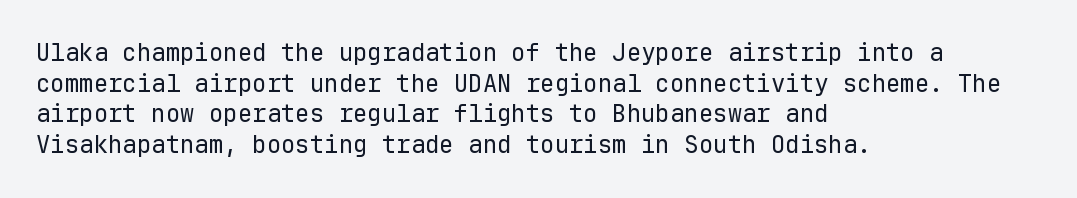
The image shows 24 px text type, upright; set left-aligned, normal line spacing (1.28x), normal letter spacing, not underlined.
